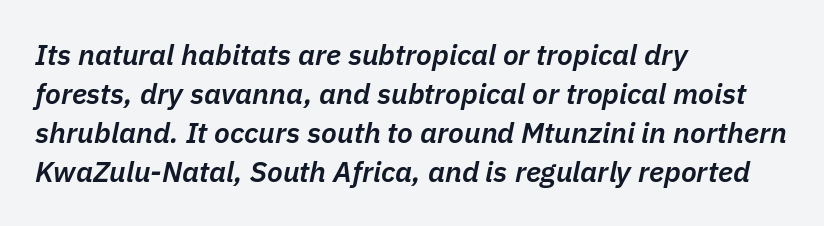
The lines in this sample share a left origin and differ only in where they stop. Its strokes are somewhat broadened, the hallmark of semibold type. A typesetter would call this leading conventional body-copy spacing. Italic: yes, the glyphs are oblique. The line texture is even and compact thanks to regular tracking. Think of a printed novel: that variable character pitch is what you see here.
